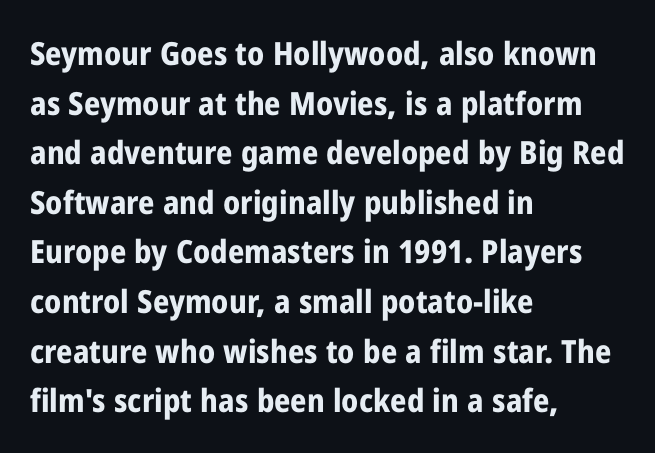
The image shows 32 px bold, condensed sans-serif type, upright; set left-aligned, normal line spacing (1.55x), normal letter spacing, not underlined; low stroke contrast and a medium x-height.
